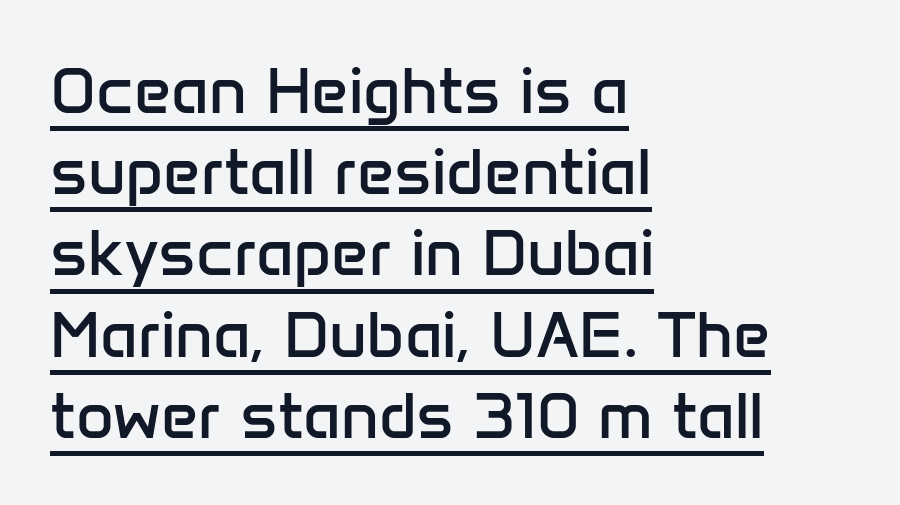
{"serif": "no", "italic": "no", "bold": "no", "weight": "regular", "width": "normal", "stroke_contrast": "low", "x_height": "medium", "monospaced": "no", "underline": "yes", "align": "left", "line_spacing": "normal", "line_spacing_ratio": 1.25, "letter_spacing": "normal", "letter_spacing_em": 0.0, "glyph_px": 65}
